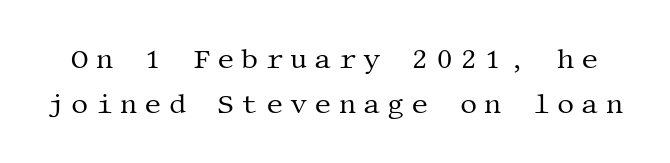
{"italic": "no", "bold": "no", "underline": "no", "line_spacing": "normal", "line_spacing_ratio": 1.66, "letter_spacing": "wide", "letter_spacing_em": 0.26, "glyph_px": 27}
